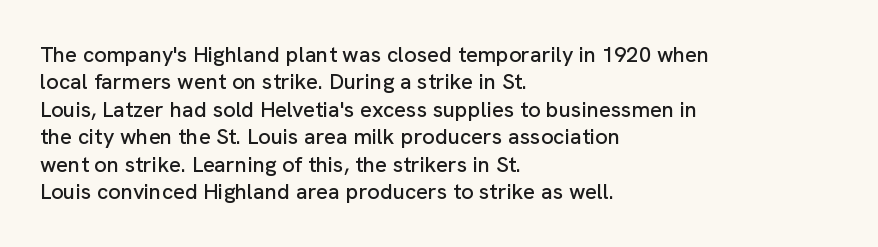
The image shows 22 px text type, upright; set left-aligned, normal line spacing (1.25x), normal letter spacing, not underlined.
